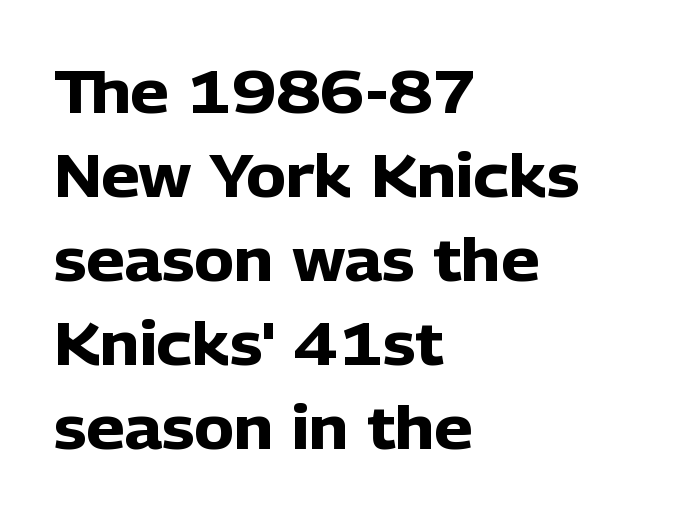
The image shows 60 px heavy sans-serif type, upright; set left-aligned, normal line spacing (1.4x), normal letter spacing, not underlined; low stroke contrast and a medium x-height.
